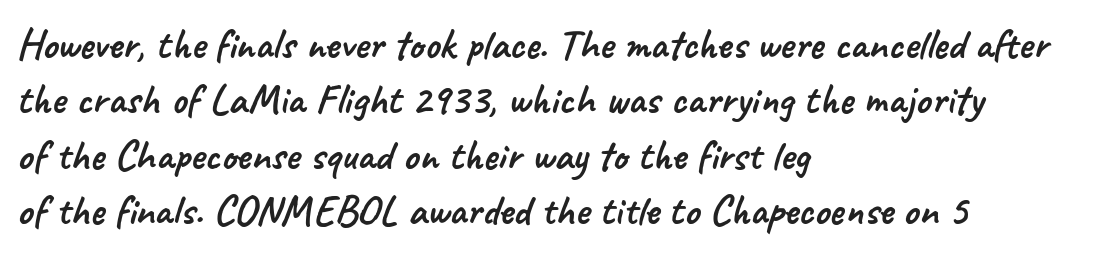
The image shows 43 px sans-serif type; set left-aligned, normal line spacing (1.29x), normal letter spacing, not underlined; low stroke contrast and a small x-height.
